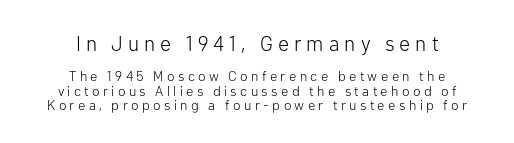
The font is comparable to plain body text, perhaps lighter. Block one is the big one; block two sits smaller underneath. The specimen reads as upright at a glance. Type without underlining. Whoever set this chose condensed vertical rhythm over breathing room.
